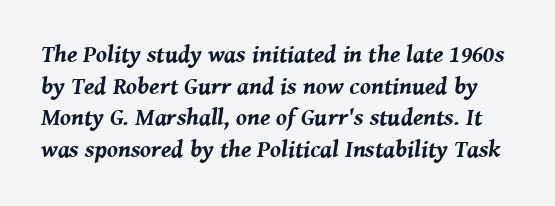
The face used here is rendered with its standard letterfit. Regular leading. Plenty of ink on the page — the face is bold. Does the lettering tilt? It does — this is italic.
